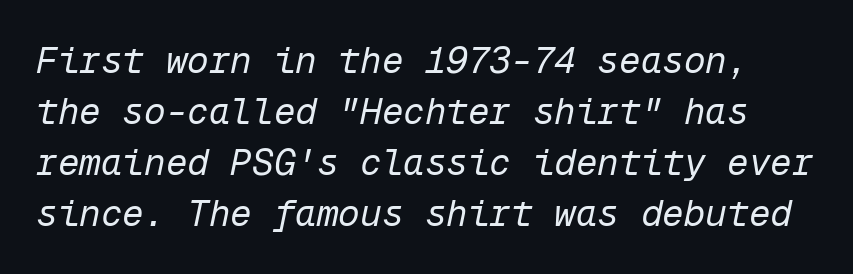
Q: Is the text bold? A: No.
Q: Is the text italic (slanted)? A: Yes, it leans right by about 12 degrees.
Q: Is the text underlined? A: No.
Q: Is the spacing between letters normal or unusually wide? A: Normal.
Q: Is the spacing between lines tight, normal or loose? A: Normal.
Q: Width (condensed, normal, or wide)? A: Normal.
Q: Stroke contrast? A: Low.
Q: x-height? A: Medium.
Q: Monospaced? A: Yes.
